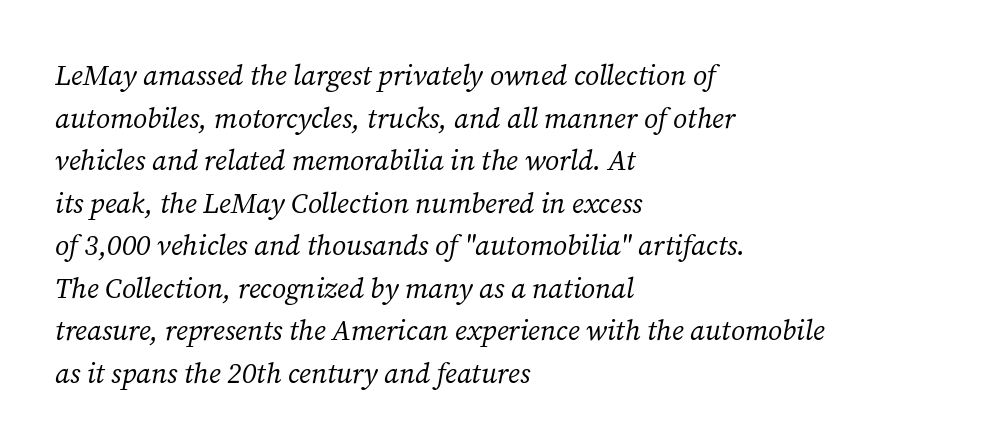
Italic? Definitely — the glyphs are oblique. The typesetter chose a ragged-right arrangement here. The face used here is rendered with its standard letterfit. The cut favours lightness, reaching ordinary text weight at its darkest. The typeface chosen for these lines features serifs. The letters advance in unequal steps, a hallmark of proportional type.
